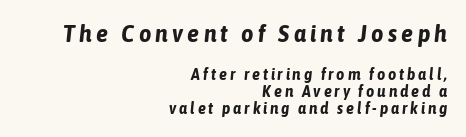
Q: Is the text bold? A: Yes.
Q: Is the text italic (slanted)? A: Yes, it leans right by about 6 degrees.
Q: Is the text underlined? A: No.
Q: How is the paragraph aligned? A: Right-aligned.
Q: Is the spacing between lines tight, normal or loose? A: Tight.
Q: Which block of text is set in a larger size, the first (top) or the second (bottom)? A: The first (top) one.
